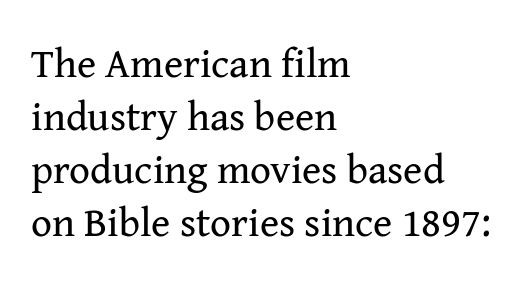
Q: Is the text bold? A: No.
Q: Is the text italic (slanted)? A: No, it is upright.
Q: Is the typeface a serif or a sans-serif typeface? A: Serif.
Q: Is the text underlined? A: No.
Q: How is the paragraph aligned? A: Left-aligned.
Q: Is the spacing between letters normal or unusually wide? A: Normal.
Q: Is the spacing between lines tight, normal or loose? A: Normal.
Q: Width (condensed, normal, or wide)? A: Normal.
Q: Stroke contrast? A: Medium.
Q: x-height? A: Medium.
Q: Monospaced? A: No.
